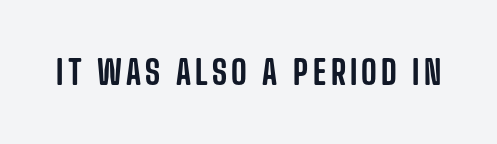
{"serif": "no", "italic": "no", "width": "condensed", "stroke_contrast": "low", "x_height": "large", "monospaced": "no", "underline": "no", "glyph_px": 34}
